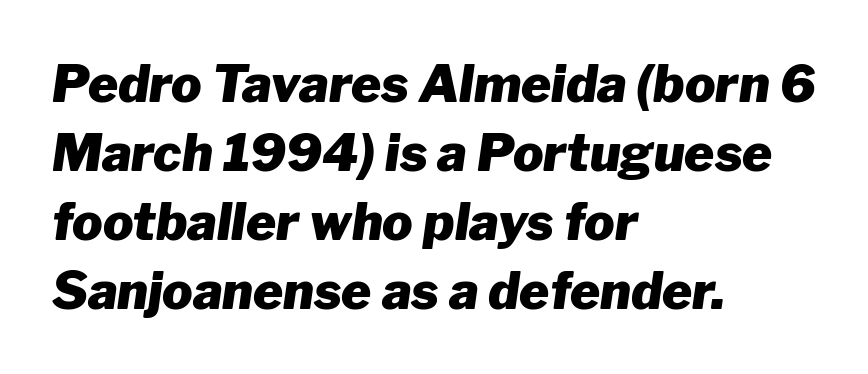
The image shows 51 px heavy type, italic (leaning right); set left-aligned, normal line spacing (1.35x), normal letter spacing, not underlined; low stroke contrast and a medium x-height.
